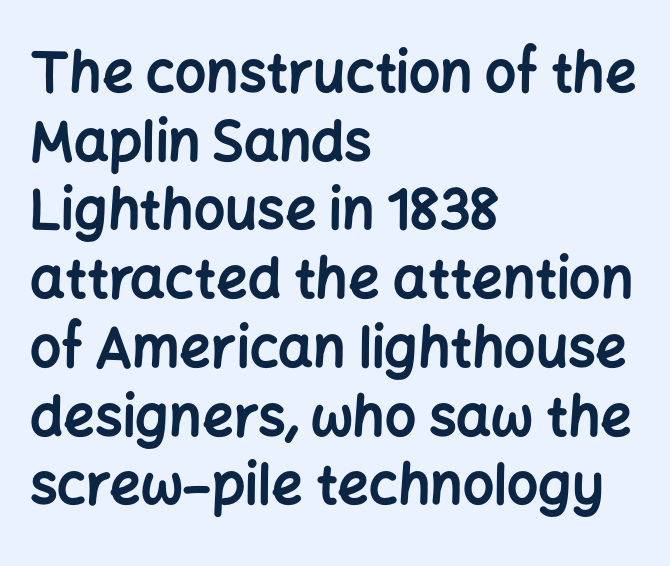
The image shows 55 px bold sans-serif type, upright; set left-aligned, normal line spacing (1.25x), normal letter spacing, not underlined; low stroke contrast and a medium x-height.
